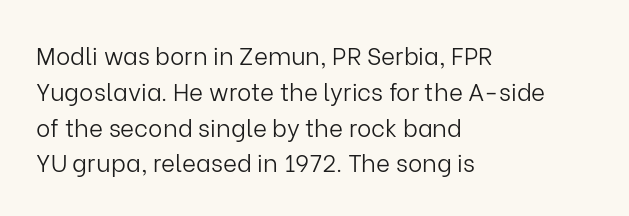
The image shows 24 px text type, upright; set left-aligned, normal line spacing (1.49x), normal letter spacing, not underlined.
